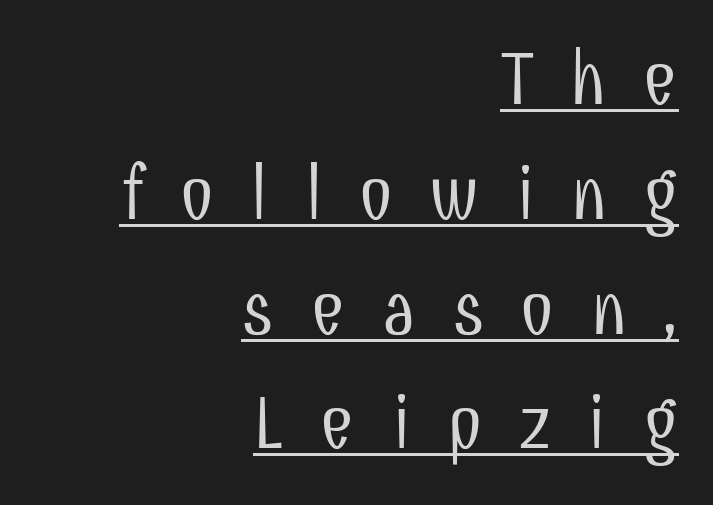
Every stem runs plumb, perpendicular to the baseline. Compared with undecorated copy, this sample adds a rule below the words. The letters are spread apart with noticeably loose tracking. Stroke thickness stays within the range of a standard reading face or lighter.
